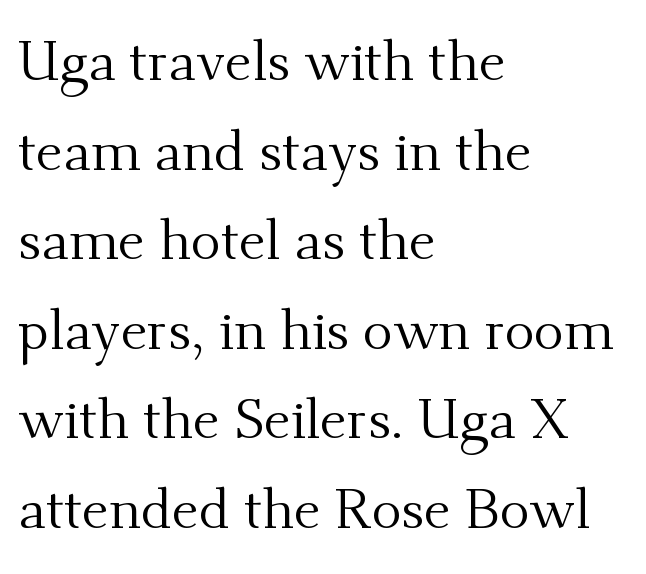
{"serif": "yes", "italic": "no", "bold": "no", "weight": "regular", "width": "normal", "stroke_contrast": "medium", "x_height": "small", "monospaced": "no", "underline": "no", "align": "left", "line_spacing": "normal", "line_spacing_ratio": 1.6, "letter_spacing": "normal", "letter_spacing_em": 0.0, "glyph_px": 56}
